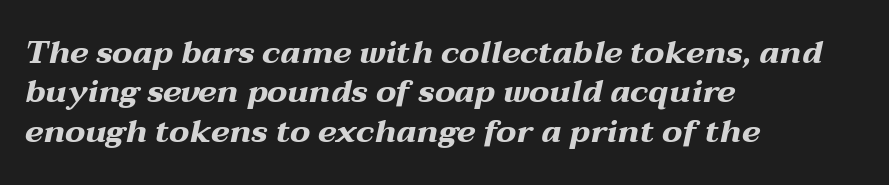
Q: Is the text bold? A: Yes.
Q: Is the text italic (slanted)? A: Yes, it leans right by about 12 degrees.
Q: Is the text underlined? A: No.
Q: How is the paragraph aligned? A: Left-aligned.
Q: Is the spacing between letters normal or unusually wide? A: Normal.
Q: Width (condensed, normal, or wide)? A: Wide.
Q: Stroke contrast? A: Medium.
Q: x-height? A: Medium.
Q: Monospaced? A: No.
